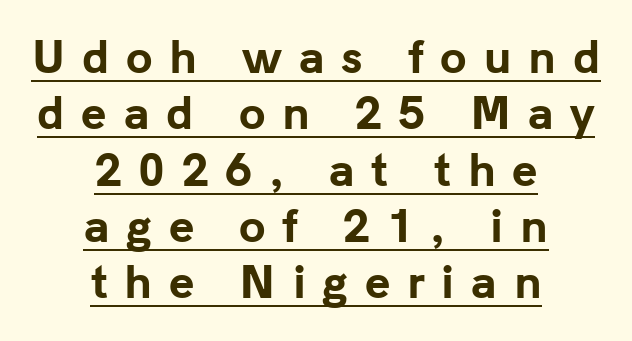
The image shows 43 px bold sans-serif type, upright; set centered, normal line spacing (1.31x), unusually wide letter spacing (+0.39 em), underlined; low stroke contrast and a medium x-height.
